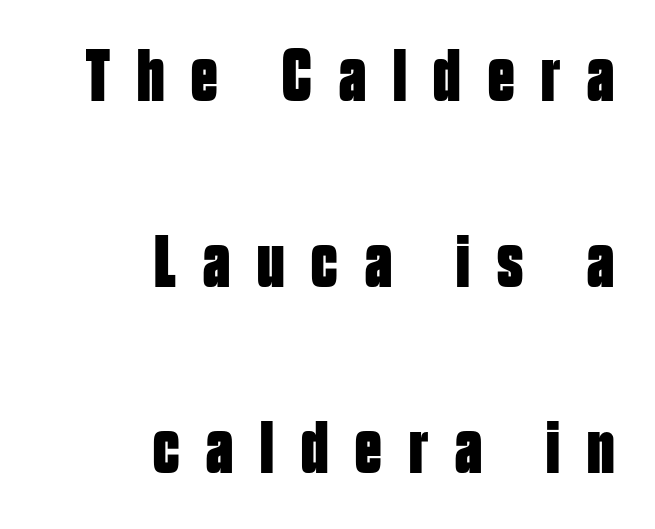
This rendering widens character spacing well past its baseline value. The zone under the glyphs is completely vacant. This sample has the flowing, uneven cadence of proportional lettering. Compared with a flush-left layout, this one pins lines to the opposite, right side. Students, this is bold: see how much ink each stroke carries.
